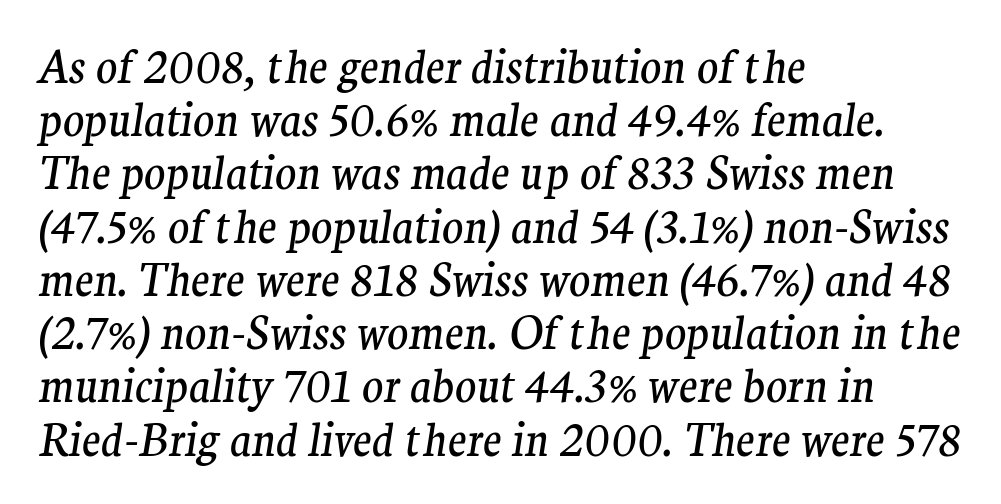
{"serif": "yes", "italic": "yes", "lean": "right", "slant_degrees": 9, "bold": "no", "weight": "regular", "width": "normal", "stroke_contrast": "medium", "x_height": "medium", "monospaced": "no", "underline": "no", "align": "left", "line_spacing_ratio": 1.21, "letter_spacing": "normal", "letter_spacing_em": 0.0, "glyph_px": 44}
